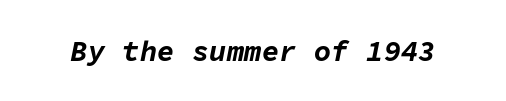
Q: Is the text bold? A: Yes.
Q: Is the text italic (slanted)? A: Yes, it leans right by about 11 degrees.
Q: Is the text underlined? A: No.
Q: Is the spacing between letters normal or unusually wide? A: Normal.
Q: Width (condensed, normal, or wide)? A: Normal.
Q: Stroke contrast? A: Low.
Q: x-height? A: Medium.
Q: Monospaced? A: Yes.
